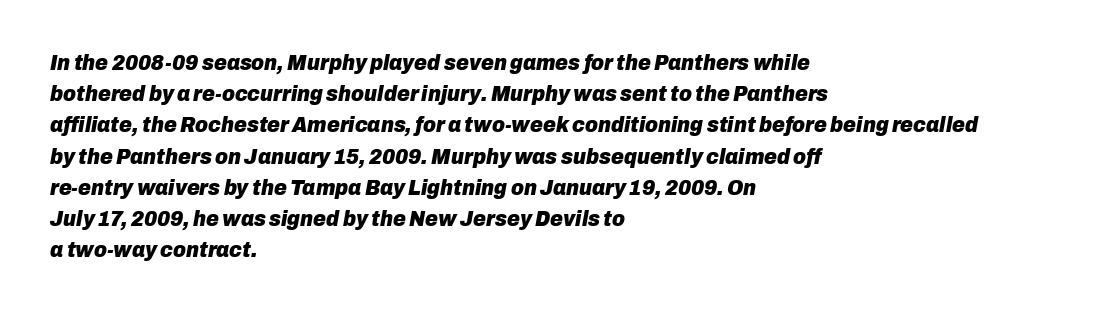
The image shows 22 px bold type, italic (leaning right); set left-aligned, normal line spacing (1.42x), normal letter spacing, not underlined.
